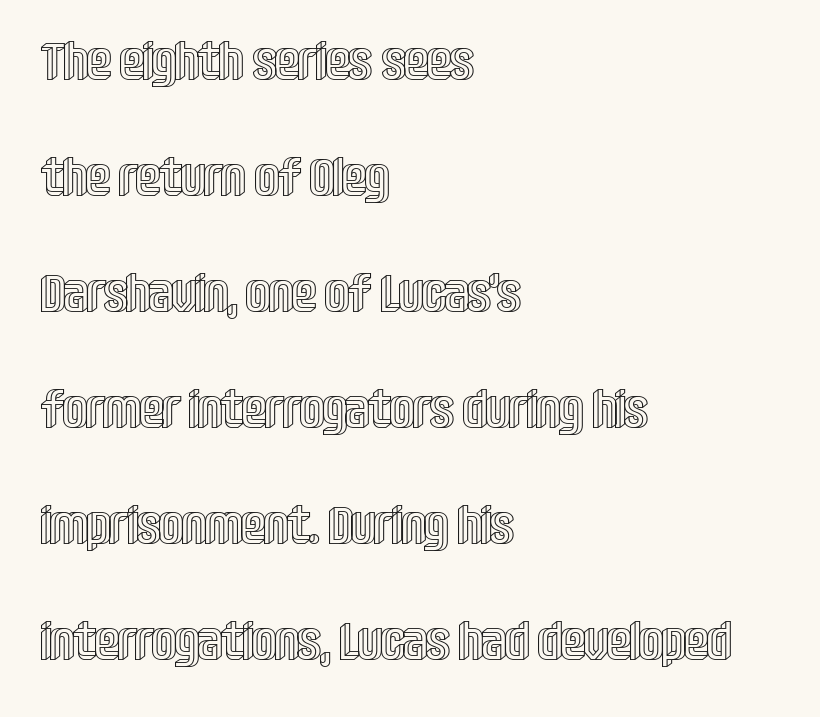
Q: Is the text italic (slanted)? A: No, it is upright.
Q: Is the text underlined? A: No.
Q: How is the paragraph aligned? A: Left-aligned.
Q: Is the spacing between letters normal or unusually wide? A: Normal.
Q: Is the spacing between lines tight, normal or loose? A: Loose.
Q: Width (condensed, normal, or wide)? A: Condensed.
Q: x-height? A: Large.
Q: Monospaced? A: No.
